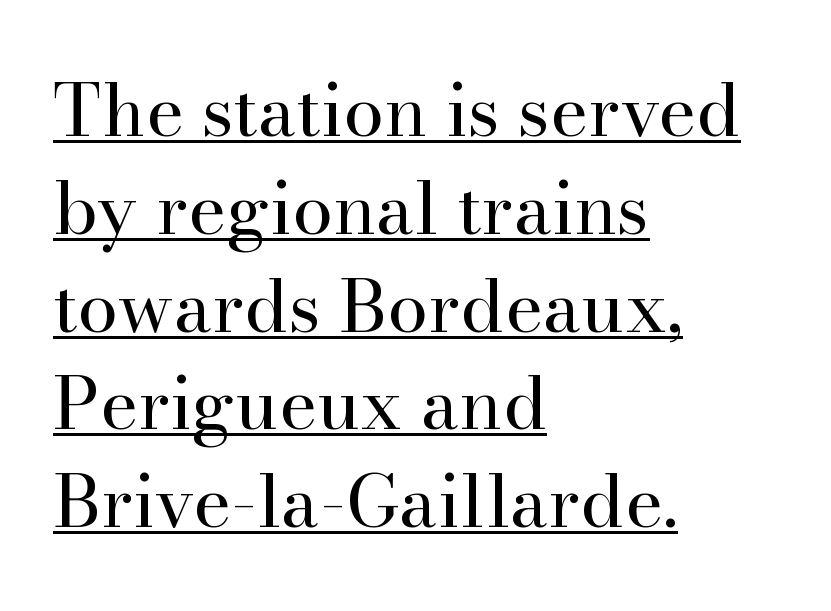
Q: Is the text bold? A: No.
Q: Is the text italic (slanted)? A: No, it is upright.
Q: Is the typeface a serif or a sans-serif typeface? A: Serif.
Q: Is the text underlined? A: Yes.
Q: How is the paragraph aligned? A: Left-aligned.
Q: Is the spacing between letters normal or unusually wide? A: Normal.
Q: Is the spacing between lines tight, normal or loose? A: Normal.
Q: Width (condensed, normal, or wide)? A: Normal.
Q: Stroke contrast? A: High.
Q: x-height? A: Small.
Q: Monospaced? A: No.
